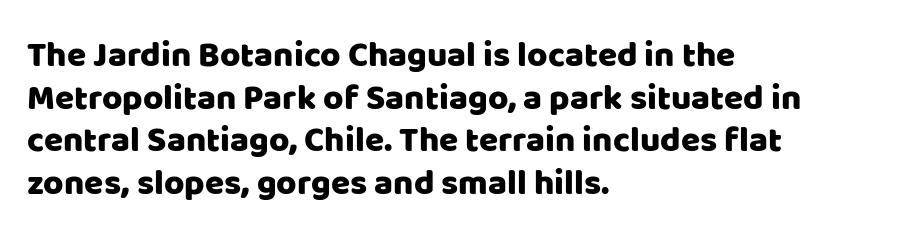
The image shows 35 px sans-serif type, upright; set left-aligned, line spacing 1.22x, normal letter spacing, not underlined; low stroke contrast and a large x-height.
